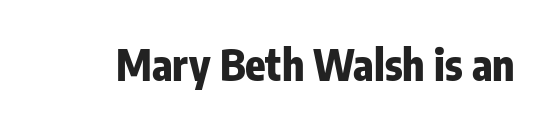
Tracking value appears to be zero — textbook default spacing. Examine the stroke ends and you'll find no serifs. Decoration check: the copy has no underline. Tall strokes in this sample are plumb rather than angled. Heavy, bold letterforms.
